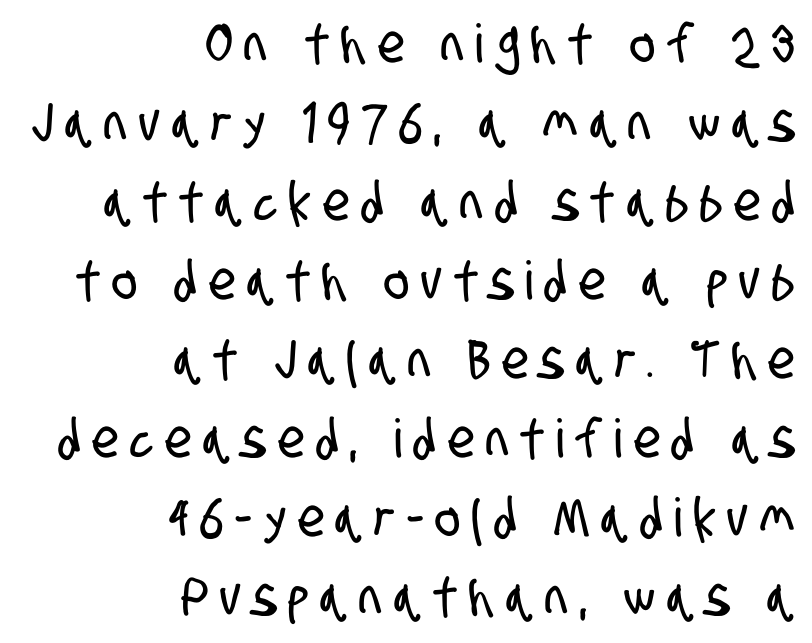
{"serif": "no", "width": "condensed", "stroke_contrast": "low", "x_height": "large", "monospaced": "no", "underline": "no", "align": "right", "line_spacing": "normal", "line_spacing_ratio": 1.49, "letter_spacing": "wide", "letter_spacing_em": 0.23, "glyph_px": 53}
